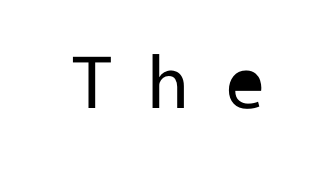
The image shows 76 px regular-weight sans-serif type, upright; set unusually wide letter spacing (+0.48 em), not underlined; a medium x-height.
